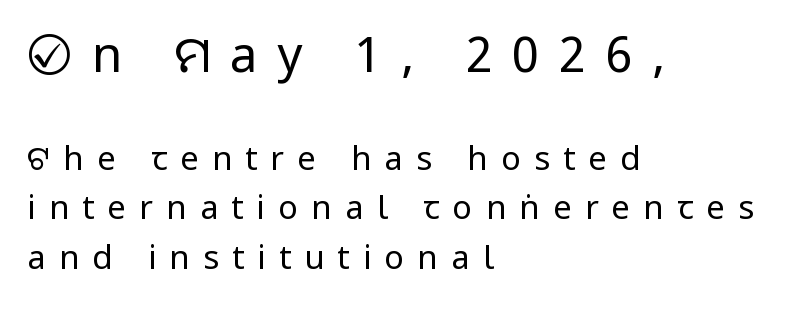
{"serif": "no", "italic": "no", "bold": "no", "weight": "regular", "width": "condensed", "stroke_contrast": "low", "underline": "no", "align": "left", "line_spacing": "normal", "line_spacing_ratio": 1.49, "letter_spacing": "wide", "letter_spacing_em": 0.4, "larger_block": "first", "size_ratio": 1.48, "glyph_px": 49}
